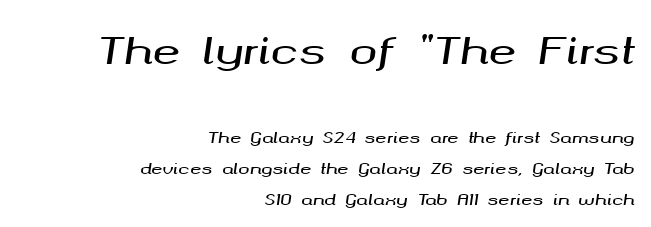
The image shows 37 px wide type, italic (leaning right); set right-aligned, loose line spacing (2.08x), normal letter spacing, not underlined; the first (top) block is 2.47x larger; medium stroke contrast and a medium x-height.
